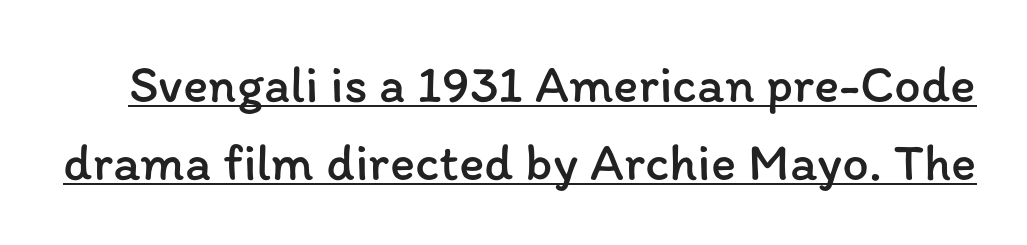
Q: Is the text bold? A: No.
Q: Is the text italic (slanted)? A: No, it is upright.
Q: Is the text underlined? A: Yes.
Q: Is the spacing between letters normal or unusually wide? A: Normal.
Q: Is the spacing between lines tight, normal or loose? A: Normal.
Q: Width (condensed, normal, or wide)? A: Normal.
Q: Stroke contrast? A: Low.
Q: x-height? A: Medium.
Q: Monospaced? A: No.
